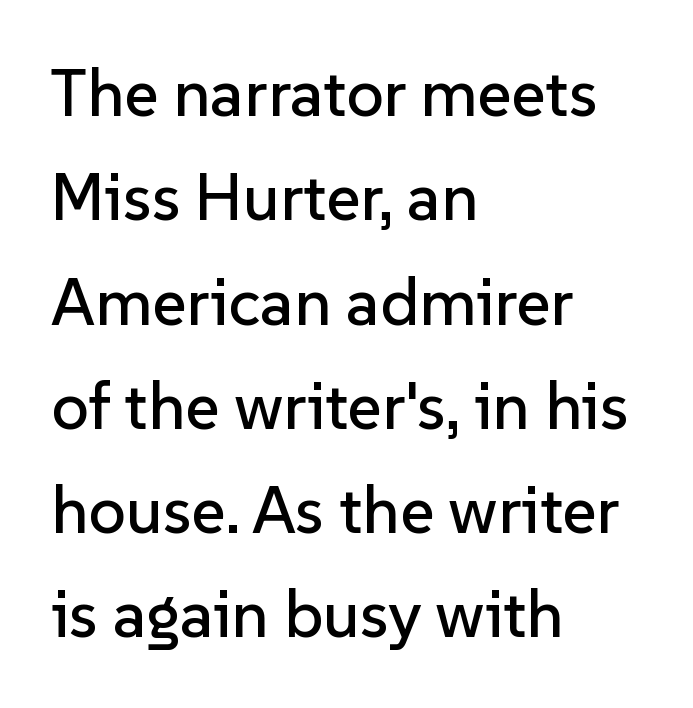
Q: Is the text italic (slanted)? A: No, it is upright.
Q: Is the typeface a serif or a sans-serif typeface? A: Sans-serif.
Q: Is the text underlined? A: No.
Q: How is the paragraph aligned? A: Left-aligned.
Q: Is the spacing between letters normal or unusually wide? A: Normal.
Q: Is the spacing between lines tight, normal or loose? A: Normal.
Q: Width (condensed, normal, or wide)? A: Normal.
Q: Stroke contrast? A: Low.
Q: x-height? A: Medium.
Q: Monospaced? A: No.
